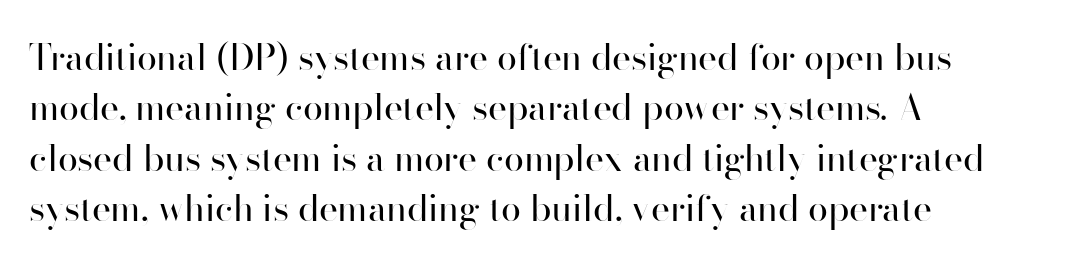
Q: Is the text bold? A: No.
Q: Is the text italic (slanted)? A: No, it is upright.
Q: Is the typeface a serif or a sans-serif typeface? A: Sans-serif.
Q: Is the text underlined? A: No.
Q: How is the paragraph aligned? A: Left-aligned.
Q: Is the spacing between letters normal or unusually wide? A: Normal.
Q: Is the spacing between lines tight, normal or loose? A: Normal.
Q: Width (condensed, normal, or wide)? A: Normal.
Q: Stroke contrast? A: High.
Q: x-height? A: Small.
Q: Monospaced? A: No.
